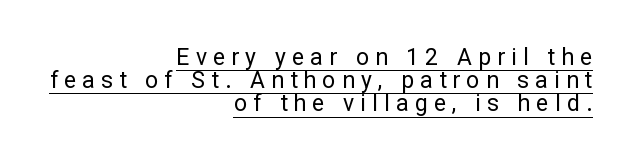
{"italic": "no", "bold": "no", "underline": "yes", "align": "right", "line_spacing": "tight", "line_spacing_ratio": 1.01, "letter_spacing": "wide", "letter_spacing_em": 0.27, "glyph_px": 23}
